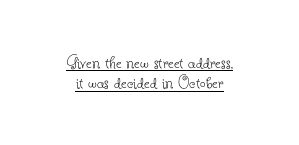
Both edges are ragged and mirror each other, which tells us the setting is centered. Characters follow at the spacing the type designer built in. What decoration does the sample have? An underline. Stroke mass is kept to a normal reading level or below.
